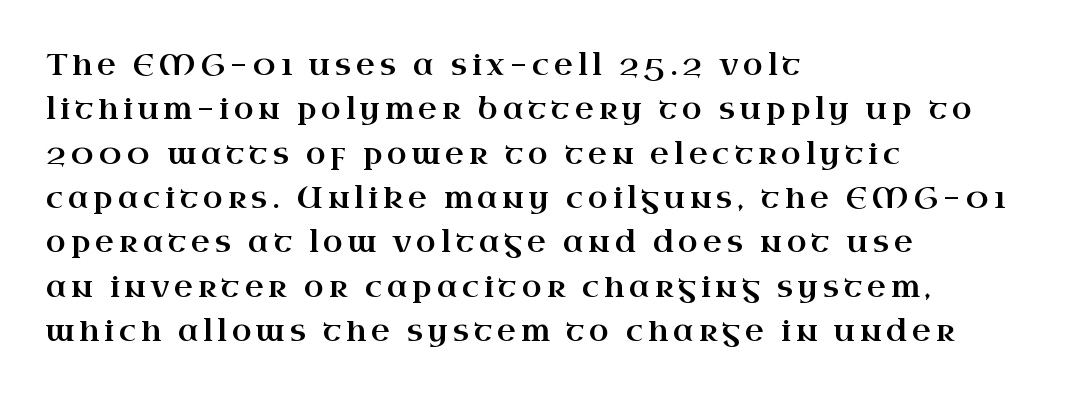
The image shows 29 px wide serif type, upright; set left-aligned, normal line spacing (1.53x), not underlined; high stroke contrast and a small x-height.
